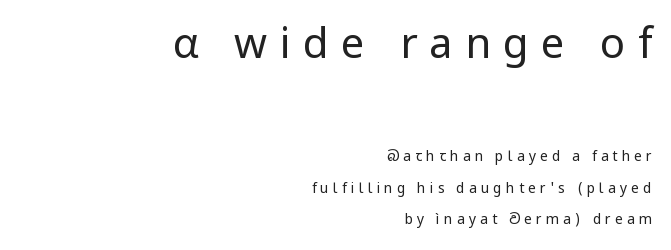
The image shows 42 px regular-weight sans-serif type, upright; set right-aligned, loose line spacing (2.27x), unusually wide letter spacing (+0.29 em), not underlined; the first (top) block is 3.0x larger; low stroke contrast and a medium x-height.
